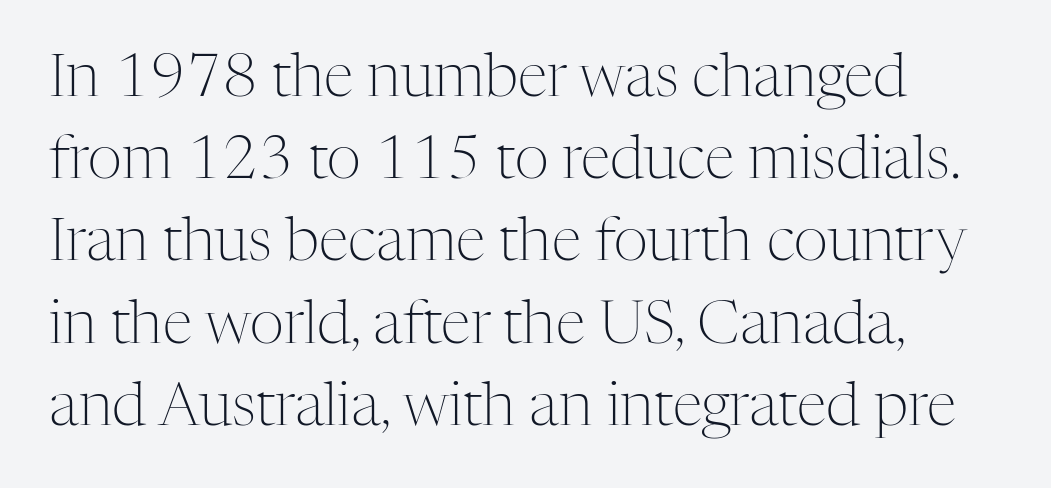
Q: Is the text bold? A: No.
Q: Is the text italic (slanted)? A: No, it is upright.
Q: Is the typeface a serif or a sans-serif typeface? A: Serif.
Q: Is the text underlined? A: No.
Q: How is the paragraph aligned? A: Left-aligned.
Q: Is the spacing between letters normal or unusually wide? A: Normal.
Q: Is the spacing between lines tight, normal or loose? A: Normal.
Q: Width (condensed, normal, or wide)? A: Normal.
Q: Stroke contrast? A: Medium.
Q: x-height? A: Medium.
Q: Monospaced? A: No.
